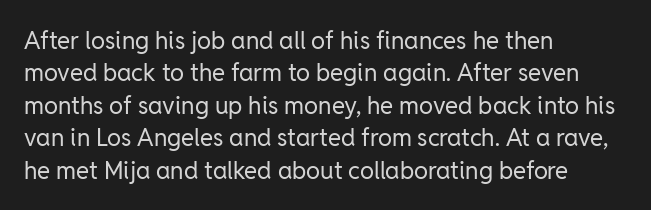
Q: Is the text bold? A: No.
Q: Is the text italic (slanted)? A: No, it is upright.
Q: Is the text underlined? A: No.
Q: How is the paragraph aligned? A: Left-aligned.
Q: Is the spacing between letters normal or unusually wide? A: Normal.
Q: Is the spacing between lines tight, normal or loose? A: Normal.
